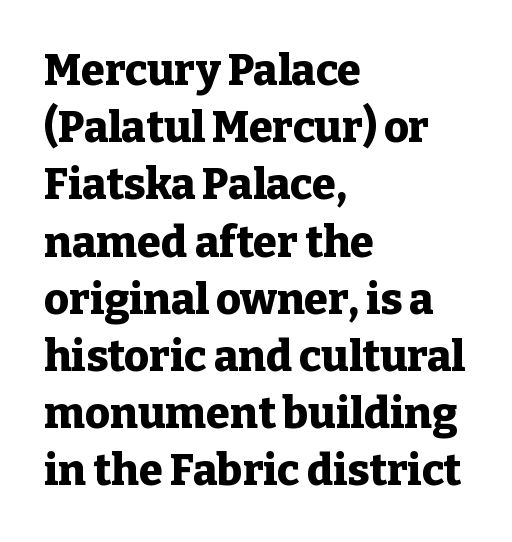
The image shows 43 px heavy serif type, upright; set left-aligned, normal line spacing (1.33x), normal letter spacing, not underlined; low stroke contrast and a medium x-height.
